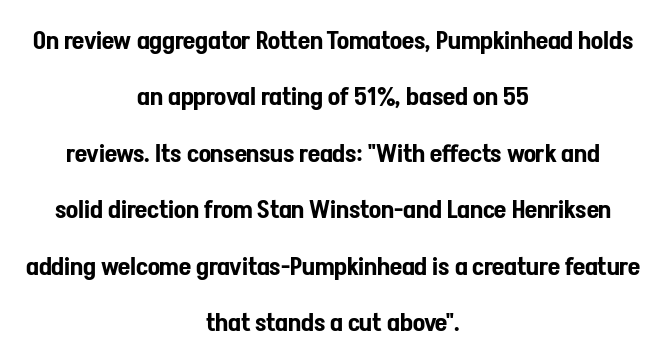
{"italic": "no", "underline": "no", "align": "center", "line_spacing": "loose", "line_spacing_ratio": 2.26, "letter_spacing": "normal", "letter_spacing_em": 0.0, "glyph_px": 25}
